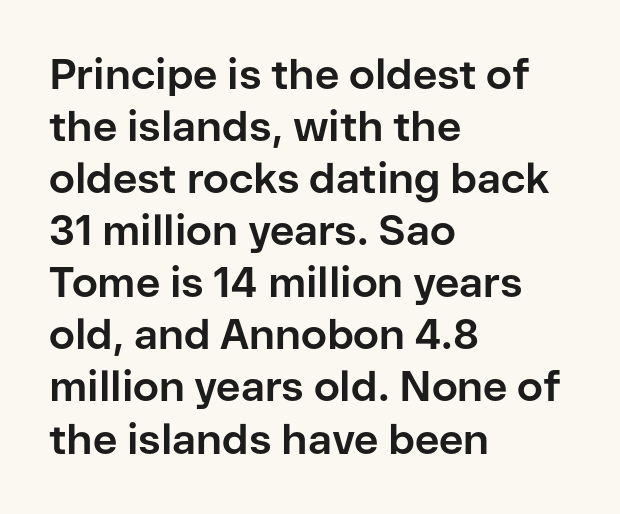
The image shows 42 px bold sans-serif type, upright; set left-aligned, line spacing 1.24x, normal letter spacing, not underlined; low stroke contrast and a medium x-height.
